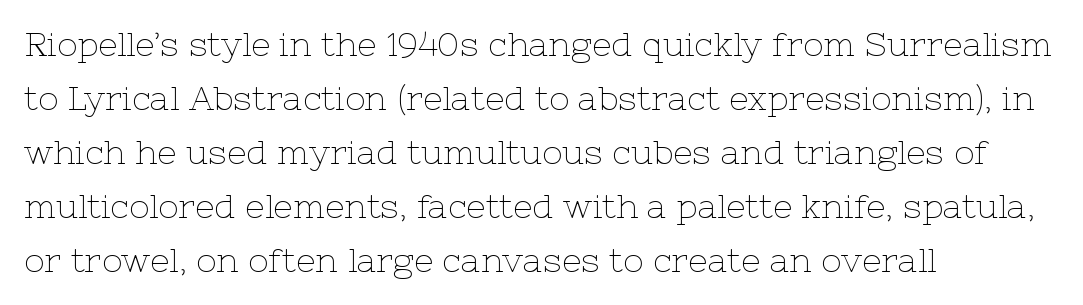
Vertically, the passage feels balanced, rows spaced as you'd expect. Unmarked baselines from the first word to the last. Ordinary non-slanted type is in use. Character widths vary here, with narrow letters taking less room than wide ones. Tracking value appears to be zero — textbook default spacing.
